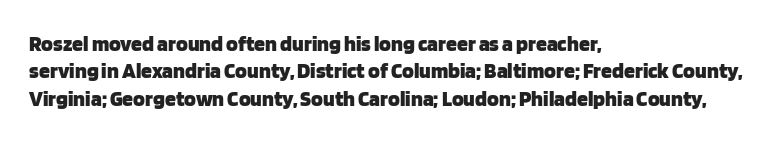
Only glyphs here, with clear space below each row. The type sits square on the baseline with zero lean. Short note: letters normally spaced. Summary of vertical rhythm: regular, with standard interline spacing. Thick stems and heavy bowls — unmistakably bold. Short and long lines alike share a common starting point at left.
